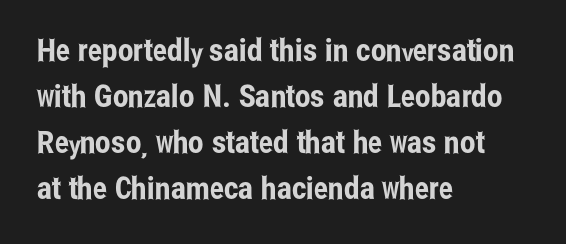
The image shows 31 px condensed sans-serif type, upright; set left-aligned, normal line spacing (1.48x), normal letter spacing, not underlined; low stroke contrast and a medium x-height.
